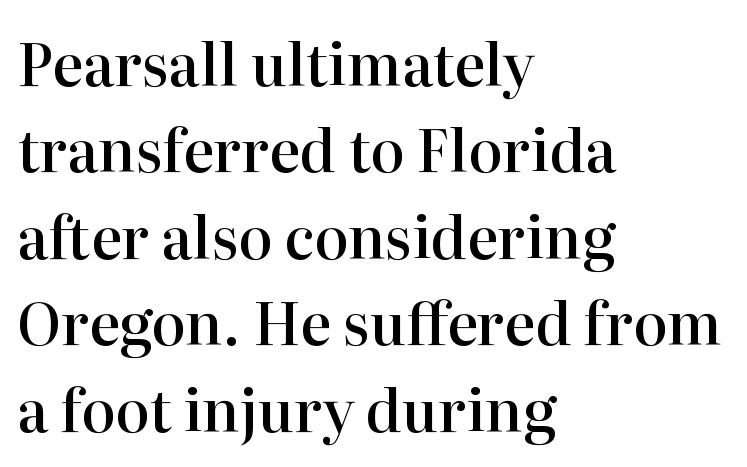
{"serif": "yes", "italic": "no", "bold": "semi", "weight": "semibold", "width": "normal", "stroke_contrast": "high", "x_height": "medium", "monospaced": "no", "underline": "no", "align": "left", "line_spacing": "normal", "line_spacing_ratio": 1.49, "letter_spacing": "normal", "letter_spacing_em": 0.0, "glyph_px": 58}
